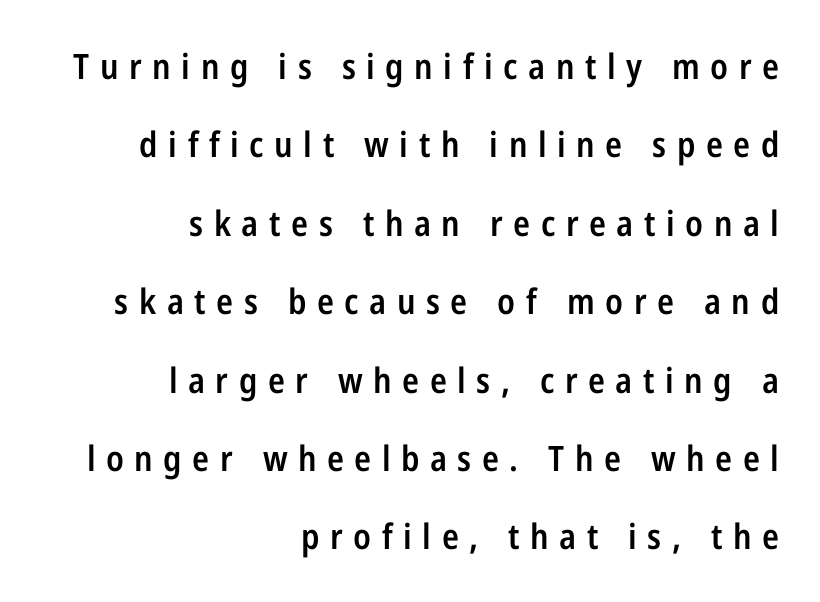
Q: Is the text bold? A: Semi-bold.
Q: Is the text italic (slanted)? A: No, it is upright.
Q: Is the typeface a serif or a sans-serif typeface? A: Sans-serif.
Q: Is the text underlined? A: No.
Q: How is the paragraph aligned? A: Right-aligned.
Q: Is the spacing between letters normal or unusually wide? A: Unusually wide.
Q: Is the spacing between lines tight, normal or loose? A: Loose.
Q: Width (condensed, normal, or wide)? A: Condensed.
Q: Stroke contrast? A: Low.
Q: x-height? A: Medium.
Q: Monospaced? A: No.
